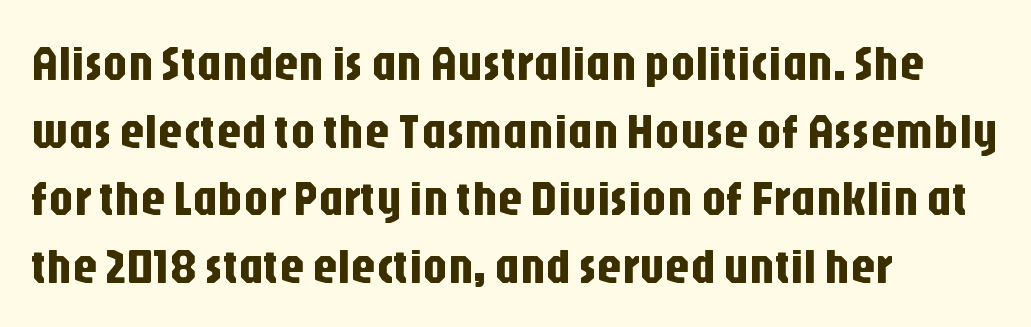
Q: Is the text italic (slanted)? A: No, it is upright.
Q: Is the typeface a serif or a sans-serif typeface? A: Sans-serif.
Q: Is the text underlined? A: No.
Q: How is the paragraph aligned? A: Left-aligned.
Q: Is the spacing between letters normal or unusually wide? A: Normal.
Q: Is the spacing between lines tight, normal or loose? A: Normal.
Q: Width (condensed, normal, or wide)? A: Condensed.
Q: Stroke contrast? A: Low.
Q: x-height? A: Large.
Q: Monospaced? A: No.
